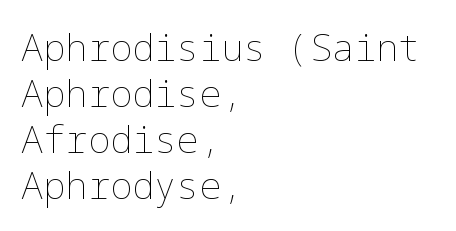
Q: Is the text bold? A: No.
Q: Is the text italic (slanted)? A: No, it is upright.
Q: Is the text underlined? A: No.
Q: How is the paragraph aligned? A: Left-aligned.
Q: Is the spacing between letters normal or unusually wide? A: Normal.
Q: Width (condensed, normal, or wide)? A: Normal.
Q: Stroke contrast? A: Low.
Q: x-height? A: Medium.
